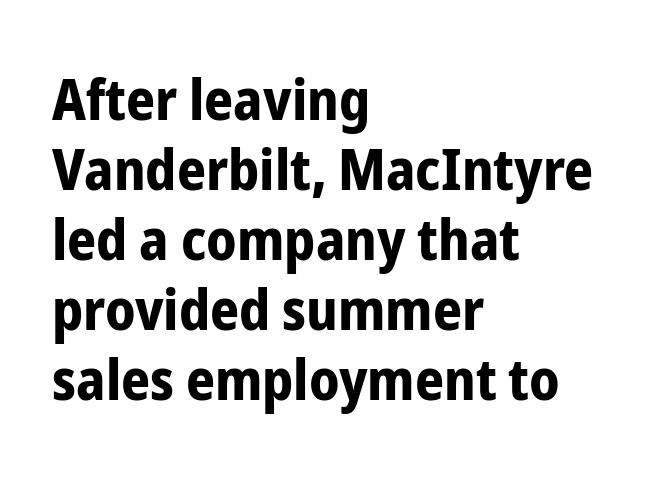
{"serif": "no", "italic": "no", "bold": "yes", "weight": "bold", "width": "condensed", "stroke_contrast": "low", "x_height": "medium", "monospaced": "no", "underline": "no", "align": "left", "line_spacing_ratio": 1.23, "letter_spacing": "normal", "letter_spacing_em": 0.0, "glyph_px": 57}
